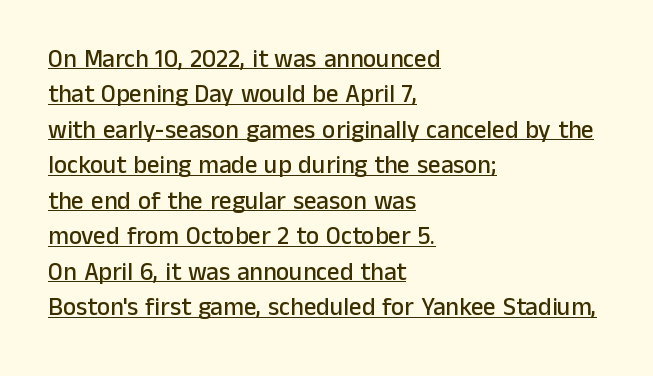
The glyphs are accompanied by a horizontal stroke just below them. Honestly, the letter spacing is just normal — you wouldn't notice it. If you drew a ruler down the left edge, every line would touch it. Posture: upright roman. Line spacing here is normal.
